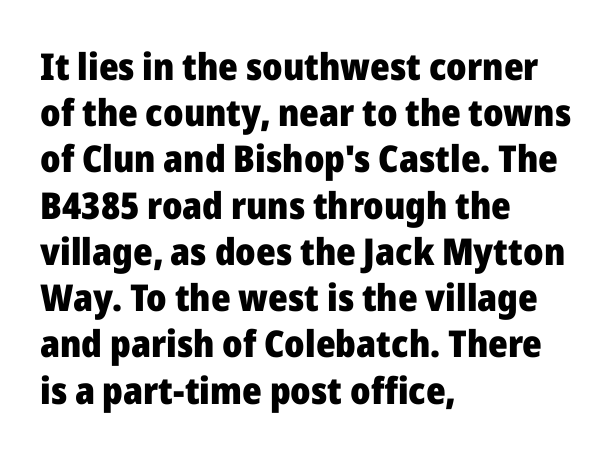
The image shows 37 px heavy sans-serif type, upright; set left-aligned, normal line spacing (1.25x), normal letter spacing, not underlined; low stroke contrast and a medium x-height.
